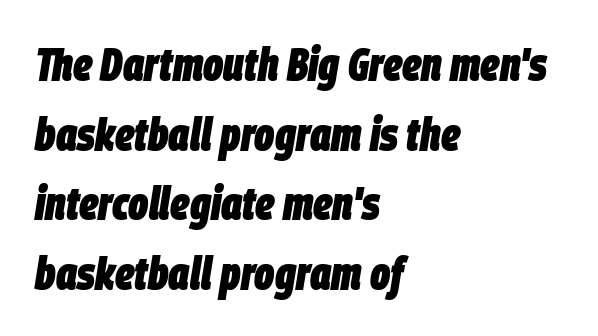
The image shows 47 px heavy, condensed type, italic (leaning right); set left-aligned, normal line spacing (1.48x), normal letter spacing, not underlined; low stroke contrast and a large x-height.
